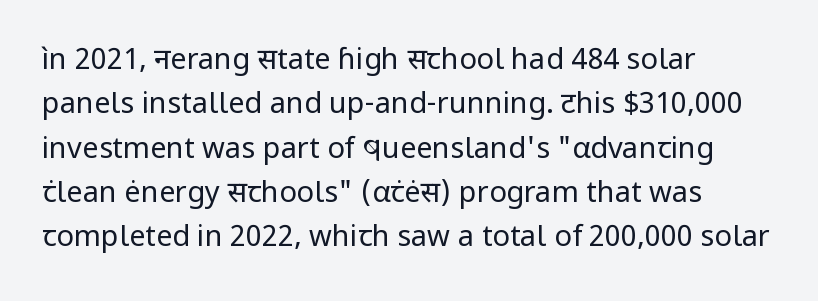
{"serif": "no", "italic": "no", "bold": "no", "weight": "regular", "width": "normal", "stroke_contrast": "low", "x_height": "medium", "monospaced": "no", "underline": "no", "align": "left", "line_spacing": "normal", "line_spacing_ratio": 1.53, "letter_spacing": "normal", "letter_spacing_em": 0.0, "glyph_px": 29}
